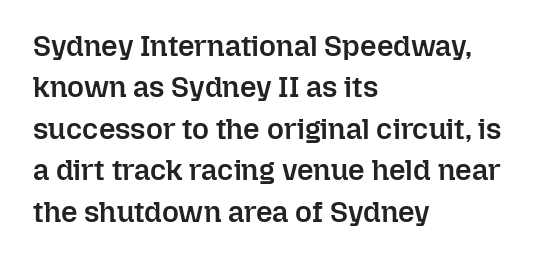
The image shows 29 px semibold type, upright; set left-aligned, normal line spacing (1.43x), normal letter spacing, not underlined; low stroke contrast and a medium x-height.
